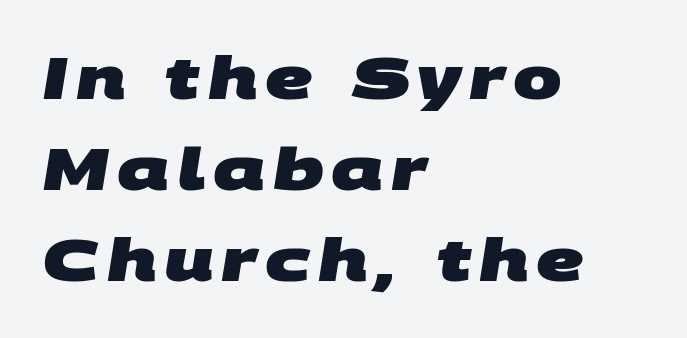
The image shows 58 px heavy, wide sans-serif type; set left-aligned, normal line spacing (1.57x), not underlined; medium stroke contrast and a large x-height.
